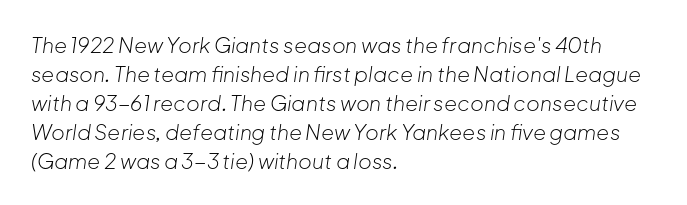
The image shows 21 px text type, italic (leaning right); set left-aligned, normal line spacing (1.38x), normal letter spacing, not underlined.
